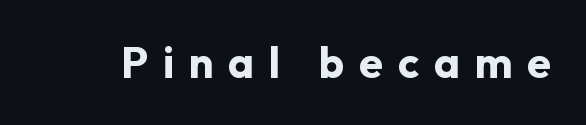
Q: Is the text bold? A: Yes.
Q: Is the text italic (slanted)? A: No, it is upright.
Q: Is the typeface a serif or a sans-serif typeface? A: Sans-serif.
Q: Is the text underlined? A: No.
Q: Is the spacing between letters normal or unusually wide? A: Unusually wide.
Q: Width (condensed, normal, or wide)? A: Normal.
Q: Stroke contrast? A: Low.
Q: x-height? A: Medium.
Q: Monospaced? A: No.
